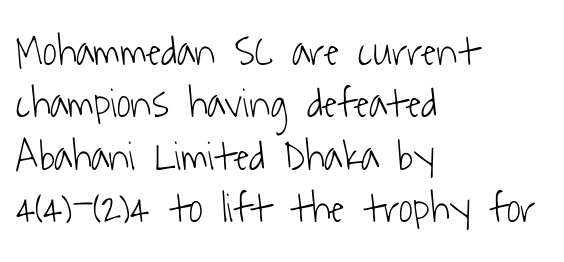
Clear beneath every line of the passage. Stroke thickness stays within the range of a standard reading face or lighter. You could call the tracking neutral — neither tight nor loose. Varying glyph widths throughout — classic text-font behaviour. Nope, no serifs anywhere on these letters. The passage is arranged the way most books set body copy — flush left.
